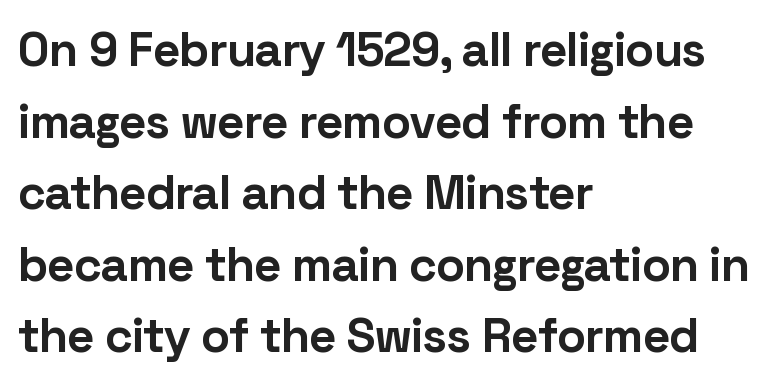
{"serif": "no", "italic": "no", "bold": "yes", "weight": "bold", "width": "normal", "stroke_contrast": "low", "x_height": "medium", "monospaced": "no", "underline": "no", "align": "left", "line_spacing": "normal", "line_spacing_ratio": 1.49, "letter_spacing": "normal", "letter_spacing_em": 0.0, "glyph_px": 48}
